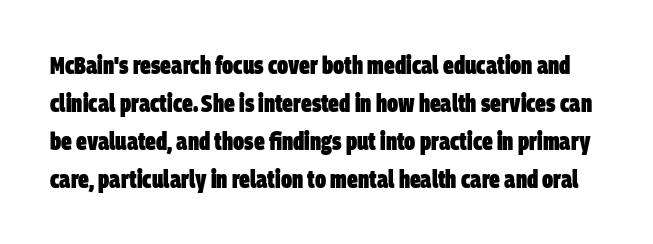
Does the weight exceed regular? Yes, all the way to bold. The specimen omits any rule beneath the text block's lines. The lines sit at an ordinary, default distance from one another. The gaps between neighbouring characters are ordinary and unremarkable.
